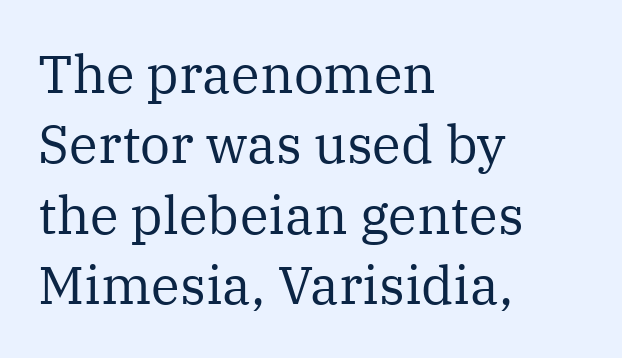
This sample uses an upright cut, with every glyph sitting square on the baseline. Students, observe: this is what conventionally led text looks like. Serif or sans? Serif — the stroke terminals have little feet. A typesetter would call this proportional, since set widths differ per character. The zone under the glyphs is completely vacant.
